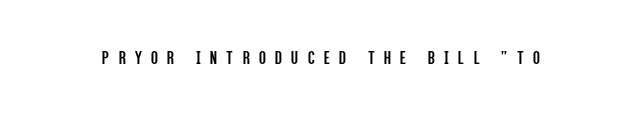
{"italic": "no", "bold": "no", "underline": "no", "letter_spacing": "wide", "letter_spacing_em": 0.47, "glyph_px": 20}
